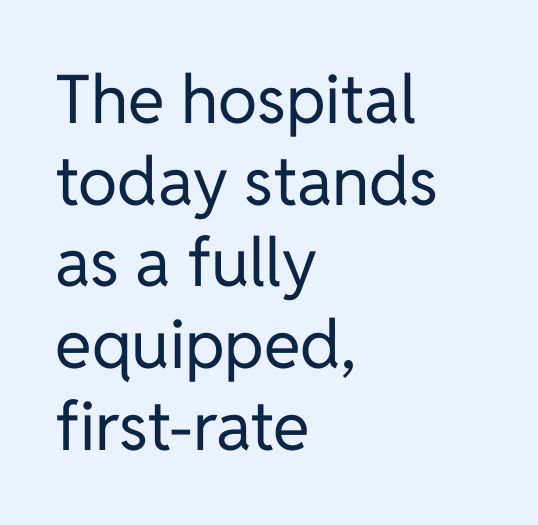
Q: Is the text bold? A: No.
Q: Is the text italic (slanted)? A: No, it is upright.
Q: Is the typeface a serif or a sans-serif typeface? A: Sans-serif.
Q: Is the text underlined? A: No.
Q: How is the paragraph aligned? A: Left-aligned.
Q: Is the spacing between letters normal or unusually wide? A: Normal.
Q: Width (condensed, normal, or wide)? A: Normal.
Q: Stroke contrast? A: Low.
Q: x-height? A: Medium.
Q: Monospaced? A: No.
